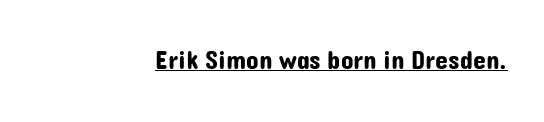
{"italic": "no", "underline": "yes", "align": "right", "letter_spacing": "normal", "letter_spacing_em": 0.0, "glyph_px": 26}
